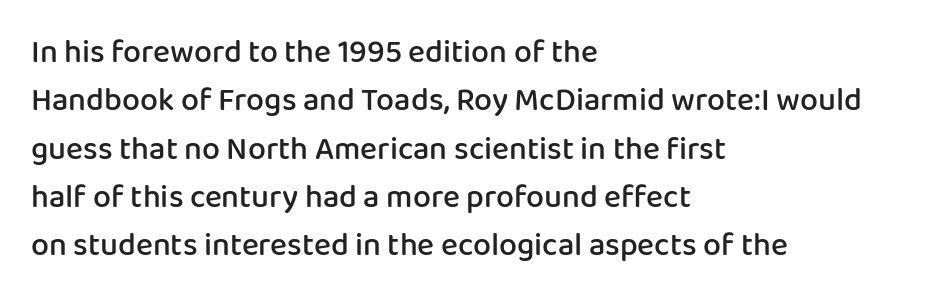
The ragged edge is on the right, which tells us the setting is flush left. Any mark beneath the type? The region is blank. Caption: standard tracking, unaltered. Ordinary non-slanted type is in use. Is this a fixed-width face? No — the glyphs have proportional, varying widths.
